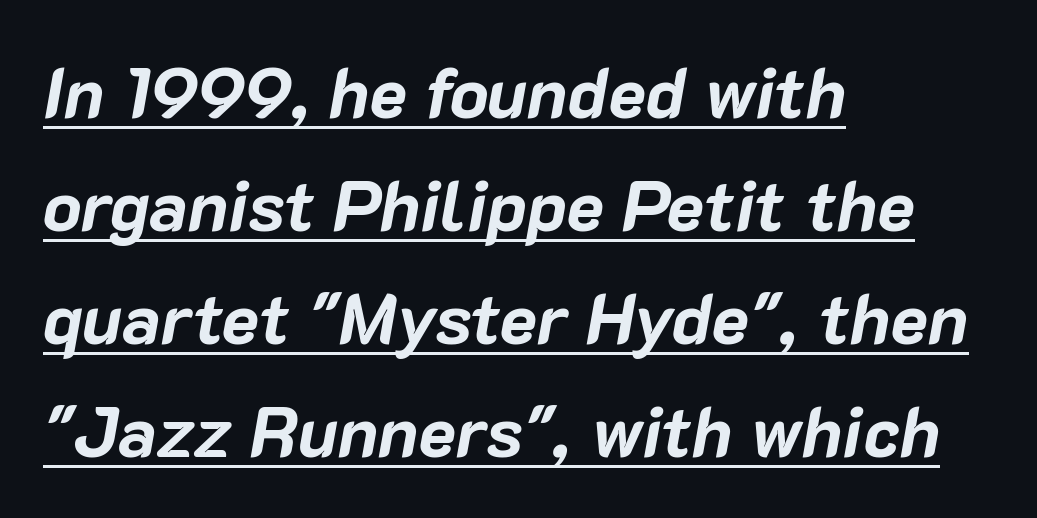
The image shows 71 px bold type, italic (leaning right); set left-aligned, normal line spacing (1.59x), normal letter spacing, underlined; low stroke contrast and a medium x-height.
